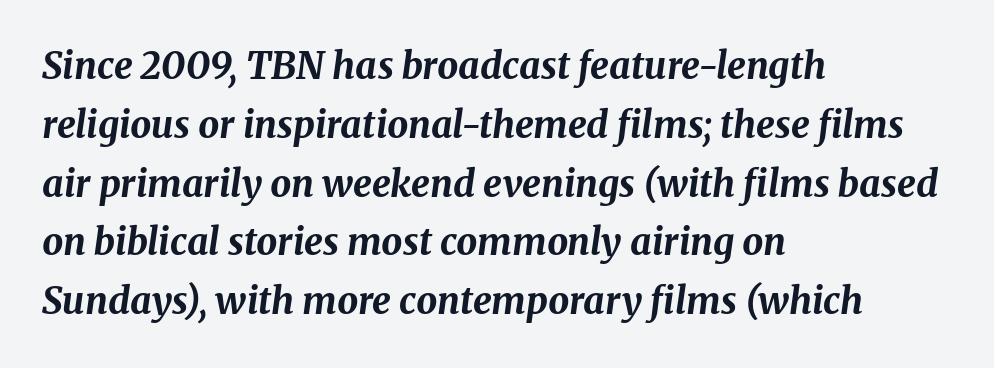
The line-height multiplier appears to be the usual default. The gap between lines stays unmarked. Chunky letters — that's bold for sure. Tracking here is standard; glyphs follow each other at the usual distance. Looking at the ascenders, they clearly lean. Short and long lines alike share a common starting point at left.
